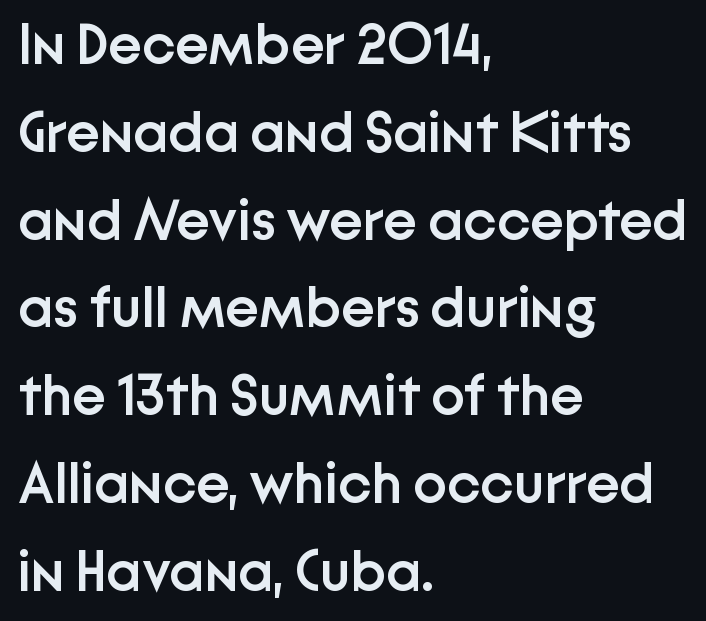
Its strokes are somewhat broadened, the hallmark of semibold type. The letterforms sit shoulder to shoulder at normal distance. Font category for this specimen: sans-serif. The passage shown is typed in a proportional face where columns would drift.
